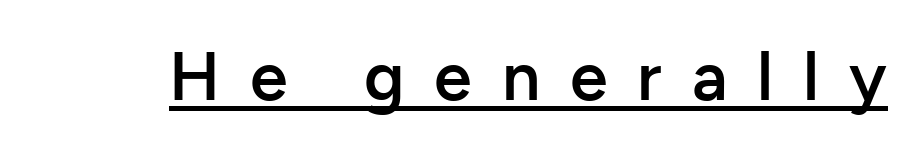
Varying glyph widths throughout — classic text-font behaviour. The string is rendered with underlining switched on. Letterform terminals end flat and unadorned throughout the passage. A typesetter would mark this as roman, not italic. The type is letterspaced generously, with wide tracking. Caption: semibold face, moderately heavy strokes.
